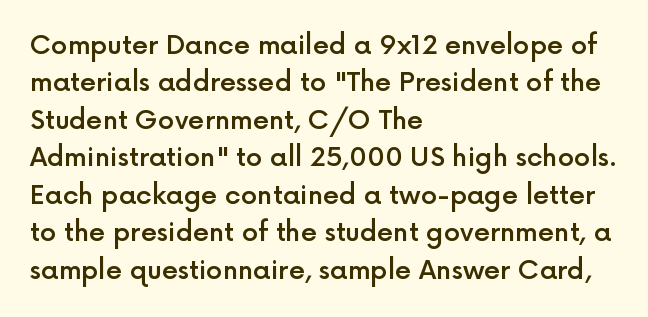
The image shows 26 px text type, upright; set left-aligned, normal line spacing (1.44x), normal letter spacing, not underlined.
